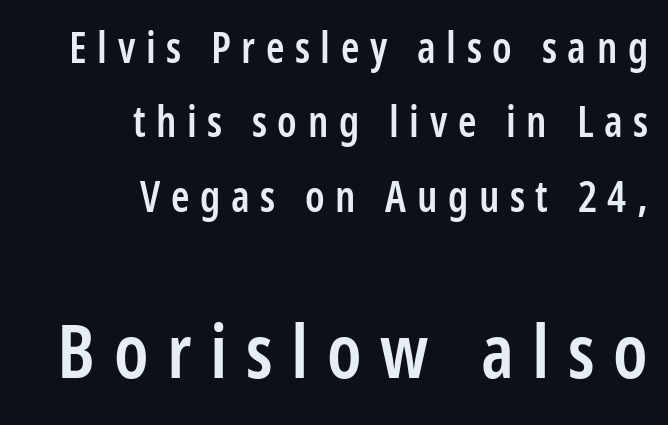
Q: Is the text bold? A: Semi-bold.
Q: Is the text italic (slanted)? A: No, it is upright.
Q: Is the typeface a serif or a sans-serif typeface? A: Sans-serif.
Q: Is the text underlined? A: No.
Q: How is the paragraph aligned? A: Right-aligned.
Q: Is the spacing between letters normal or unusually wide? A: Unusually wide.
Q: Which block of text is set in a larger size, the first (top) or the second (bottom)? A: The second (bottom) one.
Q: Width (condensed, normal, or wide)? A: Condensed.
Q: Stroke contrast? A: Low.
Q: x-height? A: Medium.
Q: Monospaced? A: No.
